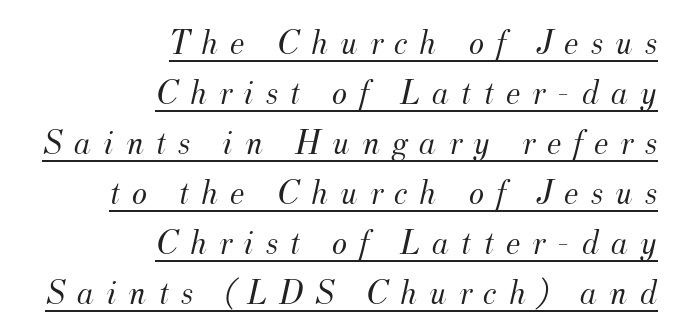
The image shows 36 px light serif type, italic (leaning right); set right-aligned, normal line spacing (1.39x), unusually wide letter spacing (+0.33 em), underlined; medium stroke contrast and a small x-height.
